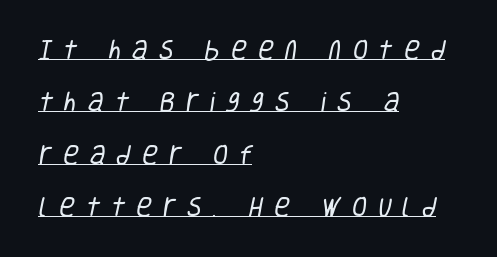
The cut favours lightness, reaching ordinary text weight at its darkest. How are the letters spaced? Widely, with obvious added tracking. Successive baselines arrive slowly, with a big drop between each. In CSS terms this would be text-align: left.
